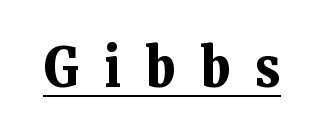
{"serif": "yes", "italic": "no", "bold": "yes", "weight": "bold", "width": "normal", "stroke_contrast": "low", "x_height": "medium", "monospaced": "no", "underline": "yes", "letter_spacing": "wide", "letter_spacing_em": 0.47, "glyph_px": 54}
